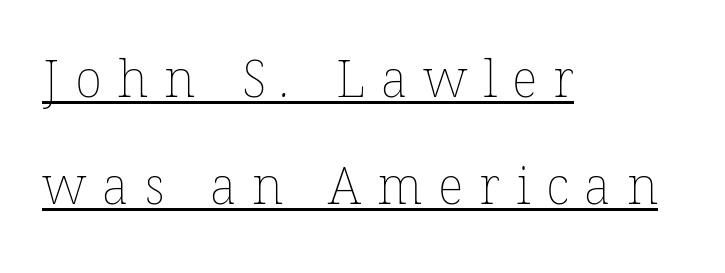
Q: Is the text bold? A: No.
Q: Is the text underlined? A: Yes.
Q: How is the paragraph aligned? A: Left-aligned.
Q: Is the spacing between letters normal or unusually wide? A: Unusually wide.
Q: Is the spacing between lines tight, normal or loose? A: Loose.
Q: Width (condensed, normal, or wide)? A: Normal.
Q: Stroke contrast? A: Low.
Q: x-height? A: Medium.
Q: Monospaced? A: No.
